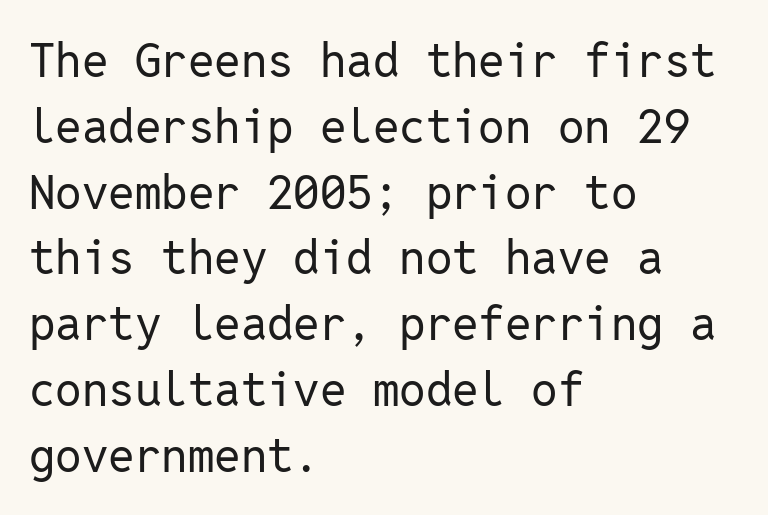
The image shows 47 px regular-weight sans-serif type, upright, monospaced; set left-aligned, normal line spacing (1.4x), normal letter spacing, not underlined; low stroke contrast and a medium x-height.
